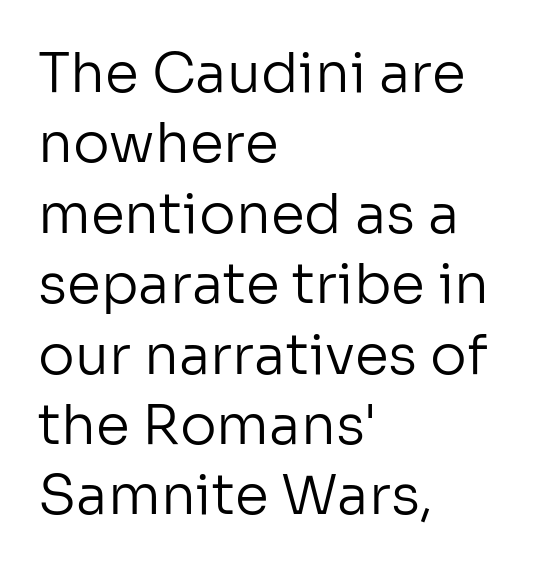
The words here are not underlined. Rendered with straight, roman letterforms. No heavy texture on the line: the type isn't bold. The rendering keeps characters at their native spacing.
